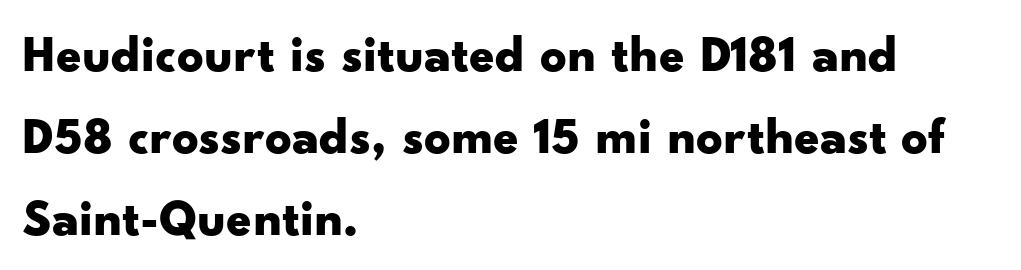
The image shows 52 px bold, wide sans-serif type, upright; set left-aligned, normal line spacing (1.58x), normal letter spacing, not underlined; low stroke contrast and a small x-height.
